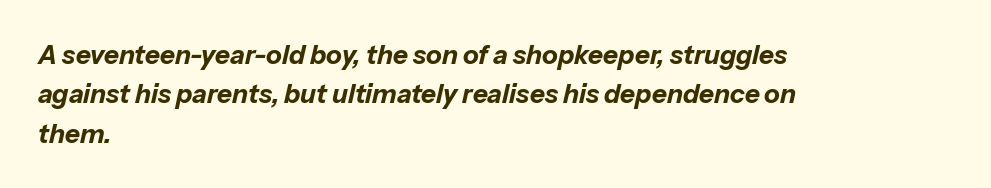
The image shows 26 px bold type, italic (leaning right); set left-aligned, normal line spacing (1.51x), normal letter spacing, not underlined.
